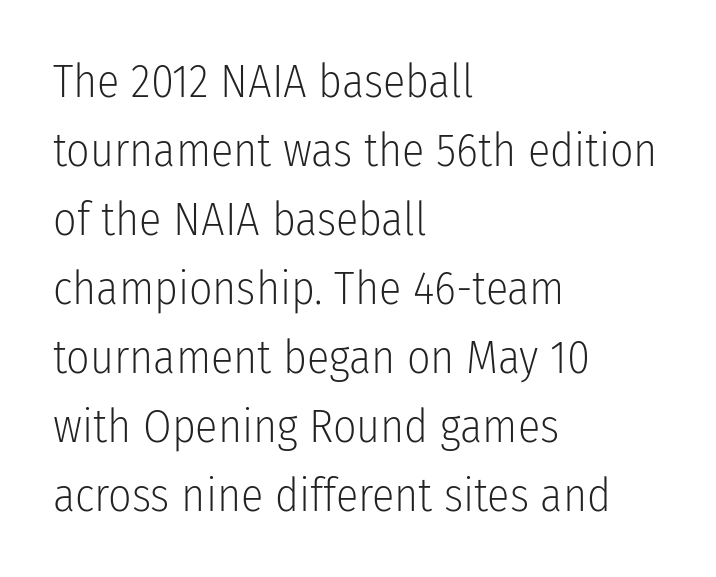
The image shows 46 px light, condensed sans-serif type, upright; set left-aligned, normal line spacing (1.5x), normal letter spacing, not underlined; low stroke contrast and a medium x-height.
